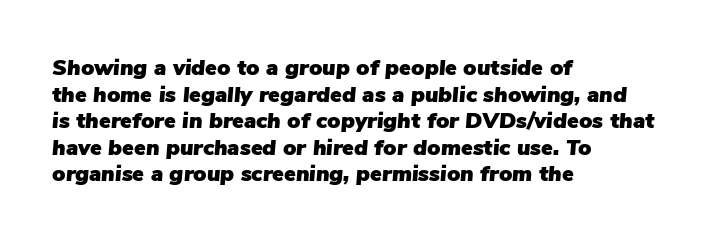
Italic? Definitely — the glyphs are oblique. The horizontal fit of the characters is conventional and even. The strip under each line holds only bare page. Teacher's note: observe the even left margin — that is flush-left alignment.
